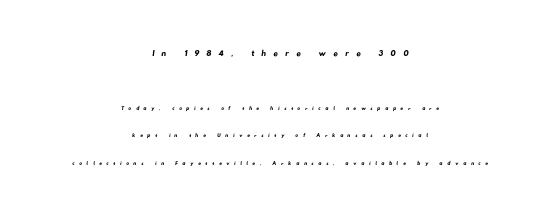
{"underline": "no", "align": "center", "line_spacing": "loose", "line_spacing_ratio": 1.94, "letter_spacing": "wide", "letter_spacing_em": 0.32, "larger_block": "first", "size_ratio": 1.57, "glyph_px": 22}
